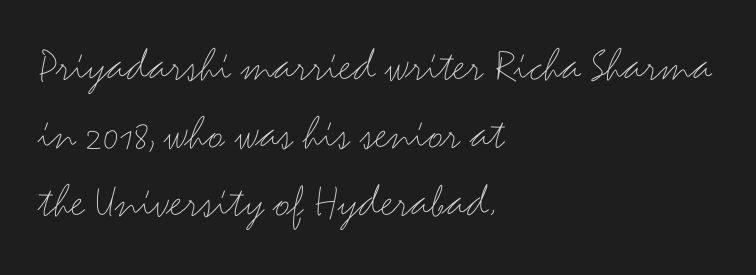
Q: Is the text bold? A: No.
Q: Is the text italic (slanted)? A: Yes.
Q: Is the typeface a serif or a sans-serif typeface? A: Sans-serif.
Q: Is the text underlined? A: No.
Q: How is the paragraph aligned? A: Left-aligned.
Q: Is the spacing between letters normal or unusually wide? A: Normal.
Q: Is the spacing between lines tight, normal or loose? A: Normal.
Q: Width (condensed, normal, or wide)? A: Wide.
Q: Stroke contrast? A: Medium.
Q: x-height? A: Small.
Q: Monospaced? A: No.
